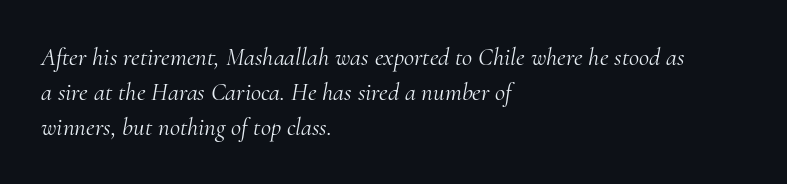
Q: Is the text bold? A: No.
Q: Is the text italic (slanted)? A: Yes, it leans right by about 10 degrees.
Q: Is the text underlined? A: No.
Q: How is the paragraph aligned? A: Left-aligned.
Q: Is the spacing between letters normal or unusually wide? A: Normal.
Q: Is the spacing between lines tight, normal or loose? A: Normal.
